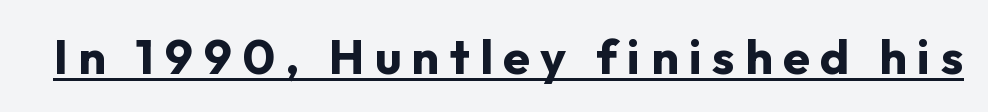
Q: Is the text bold? A: Yes.
Q: Is the text italic (slanted)? A: No, it is upright.
Q: Is the typeface a serif or a sans-serif typeface? A: Sans-serif.
Q: Is the text underlined? A: Yes.
Q: Is the spacing between letters normal or unusually wide? A: Unusually wide.
Q: Width (condensed, normal, or wide)? A: Normal.
Q: Stroke contrast? A: Low.
Q: x-height? A: Medium.
Q: Monospaced? A: No.
